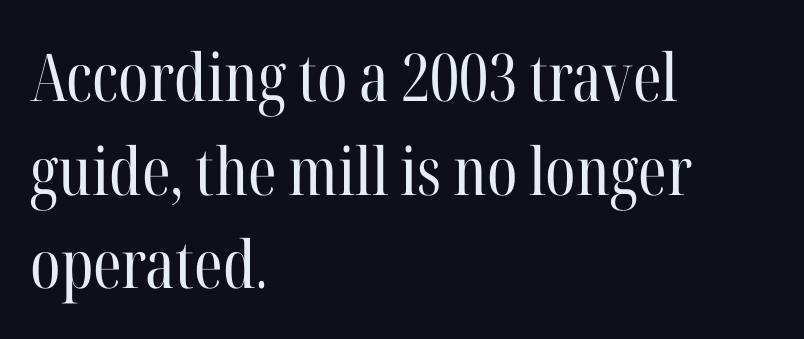
Tracking value appears to be zero — textbook default spacing. Do the characters align in a grid? No, the font is proportional. The strip under each line holds only bare page. The letters stand straight up with perfectly vertical stems. The space between consecutive lines is moderate. You can tell from the footed stems that serif type was used.
